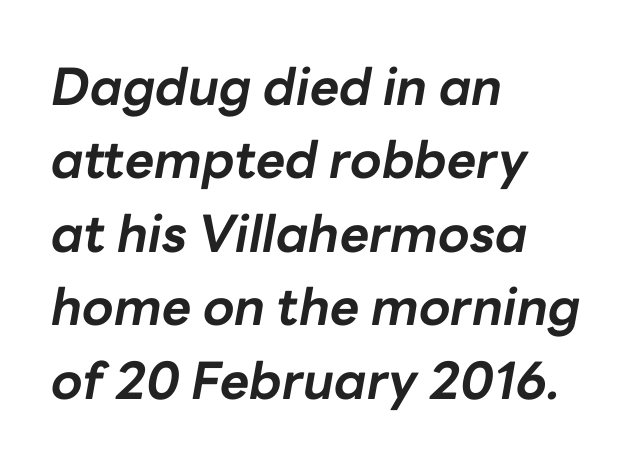
The letterforms sit shoulder to shoulder at normal distance. The words here are not underlined. The space between consecutive lines is moderate. A student would call this left alignment; a typographer would say flush left, rag right.
